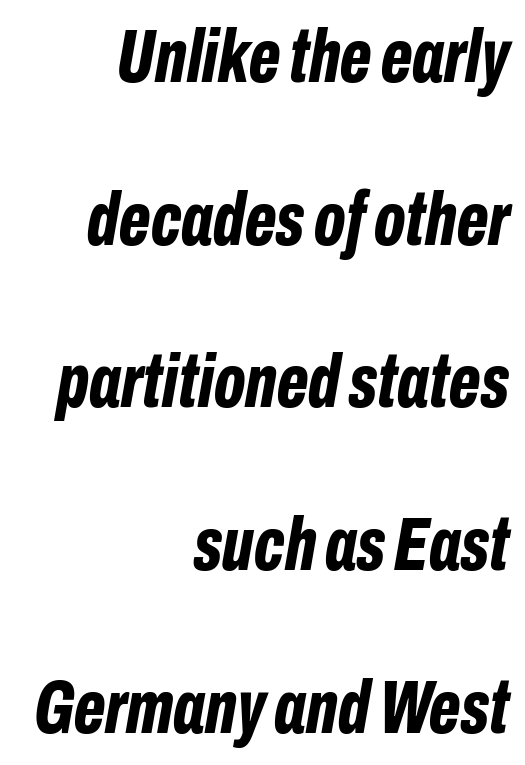
Q: Is the text bold? A: Yes.
Q: Is the text italic (slanted)? A: Yes, it leans right by about 10 degrees.
Q: Is the text underlined? A: No.
Q: How is the paragraph aligned? A: Right-aligned.
Q: Is the spacing between letters normal or unusually wide? A: Normal.
Q: Is the spacing between lines tight, normal or loose? A: Loose.
Q: Width (condensed, normal, or wide)? A: Condensed.
Q: Stroke contrast? A: Low.
Q: x-height? A: Medium.
Q: Monospaced? A: No.
